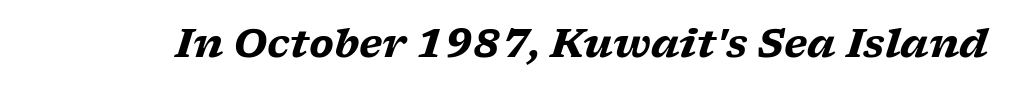
Q: Is the text bold? A: Yes.
Q: Is the text italic (slanted)? A: Yes, it leans right by about 17 degrees.
Q: Is the typeface a serif or a sans-serif typeface? A: Serif.
Q: Is the text underlined? A: No.
Q: Is the spacing between letters normal or unusually wide? A: Normal.
Q: Width (condensed, normal, or wide)? A: Wide.
Q: Stroke contrast? A: Low.
Q: x-height? A: Medium.
Q: Monospaced? A: No.
